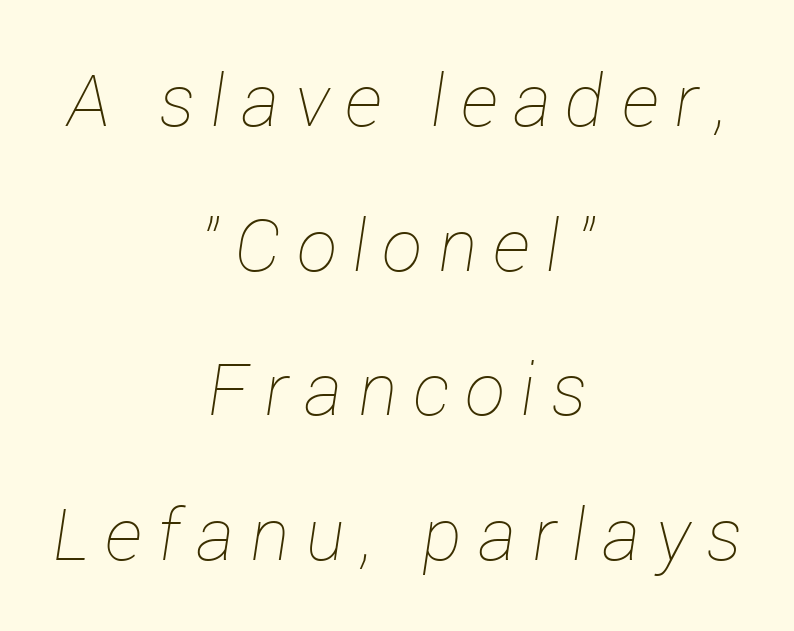
Q: Is the text bold? A: No.
Q: Is the text italic (slanted)? A: Yes, it leans right by about 12 degrees.
Q: Is the text underlined? A: No.
Q: How is the paragraph aligned? A: Centered.
Q: Is the spacing between letters normal or unusually wide? A: Unusually wide.
Q: Is the spacing between lines tight, normal or loose? A: Loose.
Q: Width (condensed, normal, or wide)? A: Normal.
Q: Stroke contrast? A: Low.
Q: x-height? A: Medium.
Q: Monospaced? A: No.
